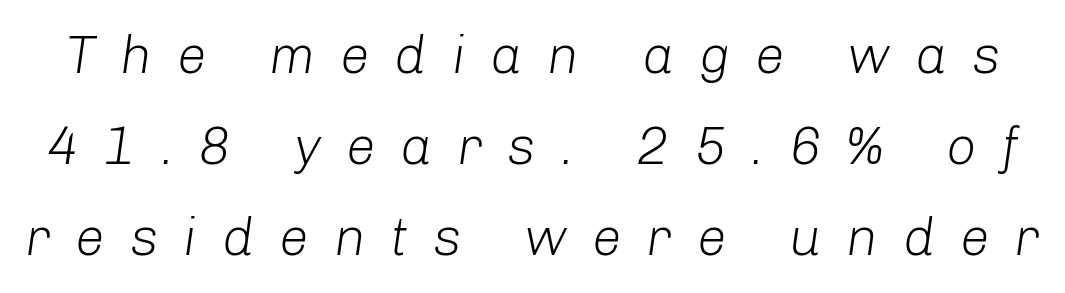
The image shows 53 px light type, italic (leaning right); set line spacing 1.72x, unusually wide letter spacing (+0.47 em), not underlined; low stroke contrast and a medium x-height.
